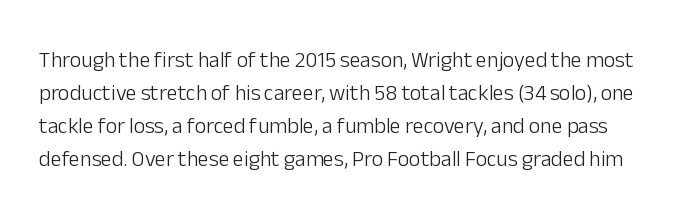
The image shows 22 px text type, upright; set normal line spacing (1.5x), normal letter spacing, not underlined.
